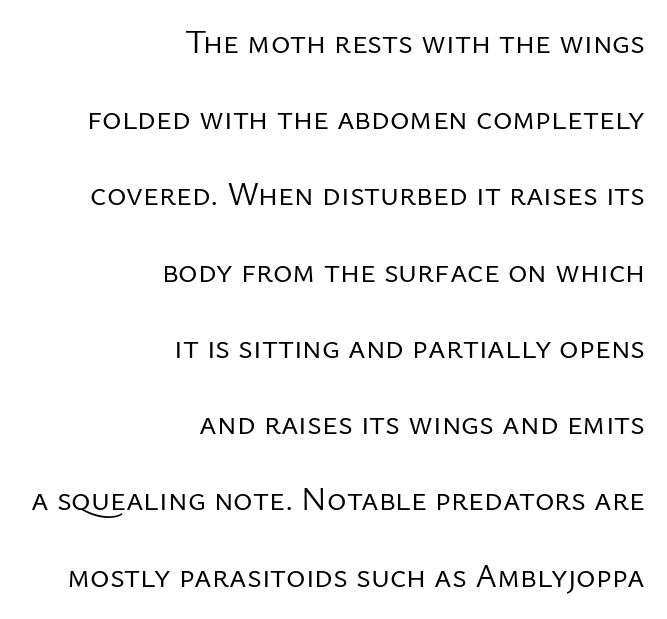
The image shows 33 px regular-weight sans-serif type, upright; set right-aligned, loose line spacing (2.31x), normal letter spacing, not underlined; low stroke contrast and a medium x-height.
